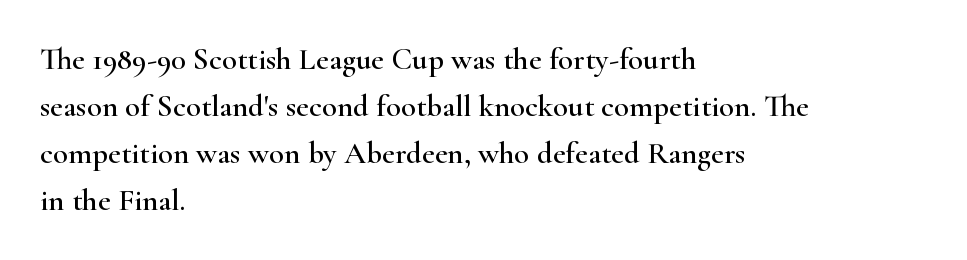
{"serif": "yes", "italic": "no", "width": "wide", "stroke_contrast": "high", "x_height": "small", "monospaced": "no", "underline": "no", "align": "left", "line_spacing": "normal", "line_spacing_ratio": 1.52, "letter_spacing": "normal", "letter_spacing_em": 0.0, "glyph_px": 31}
